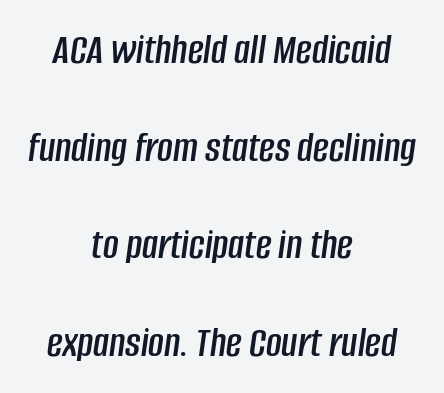
Q: Is the text italic (slanted)? A: Yes, it leans right by about 8 degrees.
Q: Is the text underlined? A: No.
Q: How is the paragraph aligned? A: Centered.
Q: Is the spacing between letters normal or unusually wide? A: Normal.
Q: Is the spacing between lines tight, normal or loose? A: Loose.
Q: Width (condensed, normal, or wide)? A: Condensed.
Q: Stroke contrast? A: Low.
Q: x-height? A: Large.
Q: Monospaced? A: No.
